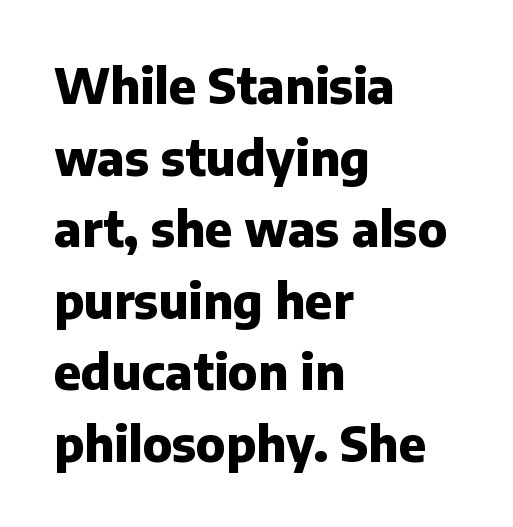
A clean baseline with only descenders dipping below it. Look at the stroke-to-counter ratio: heavy, a bold. The paragraph shown leans on its left margin. The text was rendered using a sans face with plain stroke endings.
